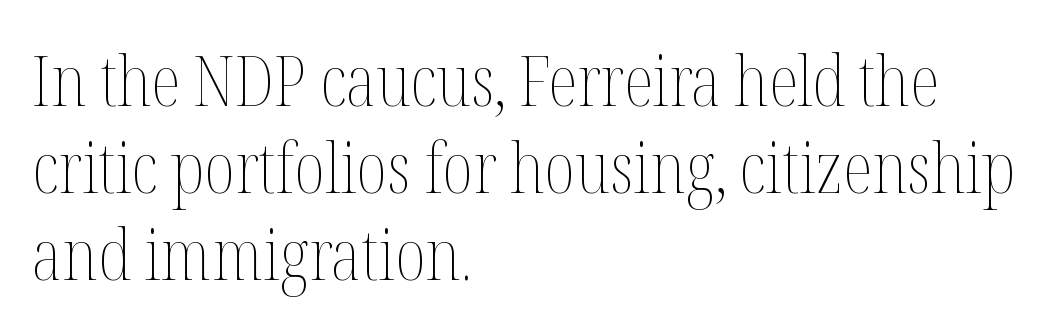
Note the varied advance widths — an 'i' is clearly narrower than an 'm'. The rows are spaced the way most documents space them. Posture: vertical. Short and long lines alike share a common starting point at left. The letters sit at their default tracking, neither squeezed nor spread.
